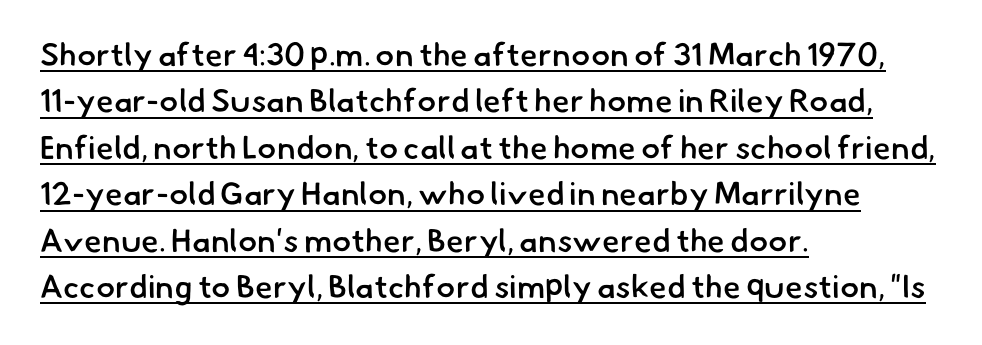
Q: Is the text bold? A: Semi-bold.
Q: Is the typeface a serif or a sans-serif typeface? A: Sans-serif.
Q: Is the text underlined? A: Yes.
Q: How is the paragraph aligned? A: Left-aligned.
Q: Is the spacing between letters normal or unusually wide? A: Normal.
Q: Is the spacing between lines tight, normal or loose? A: Normal.
Q: Width (condensed, normal, or wide)? A: Normal.
Q: Stroke contrast? A: Low.
Q: x-height? A: Small.
Q: Monospaced? A: No.
